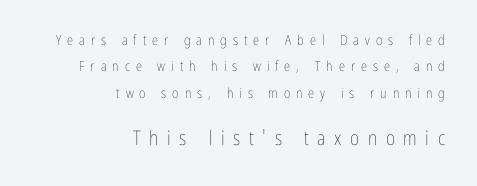
Q: Is the text bold? A: No.
Q: Is the text italic (slanted)? A: No, it is upright.
Q: Is the text underlined? A: No.
Q: How is the paragraph aligned? A: Right-aligned.
Q: Is the spacing between letters normal or unusually wide? A: Unusually wide.
Q: Which block of text is set in a larger size, the first (top) or the second (bottom)? A: The second (bottom) one.
